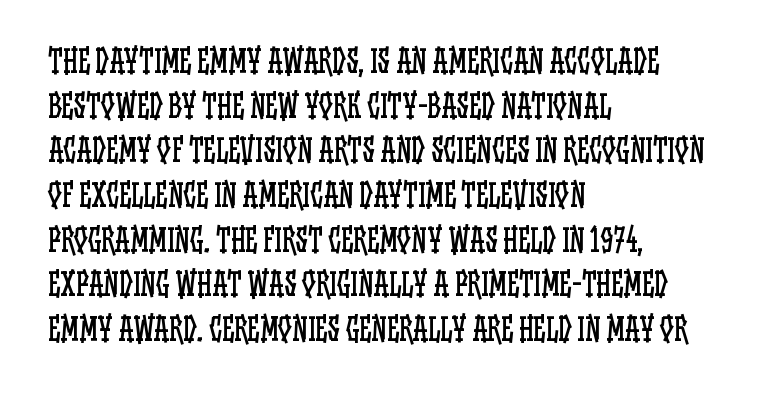
{"italic": "no", "bold": "no", "weight": "regular", "width": "condensed", "stroke_contrast": "low", "x_height": "large", "monospaced": "no", "underline": "no", "align": "left", "line_spacing": "normal", "line_spacing_ratio": 1.44, "letter_spacing": "normal", "letter_spacing_em": 0.0, "glyph_px": 31}
